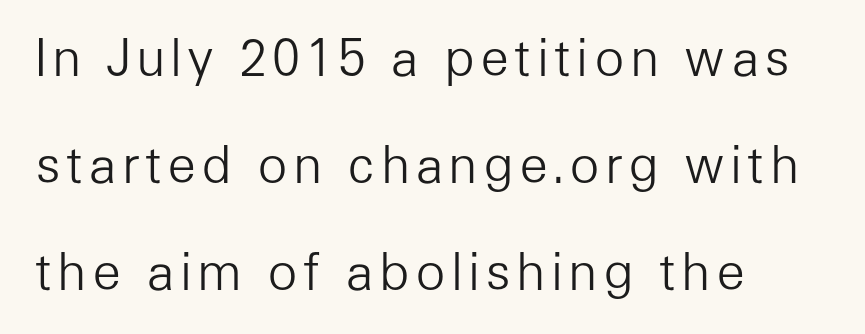
Q: Is the text bold? A: No.
Q: Is the text italic (slanted)? A: No, it is upright.
Q: Is the typeface a serif or a sans-serif typeface? A: Sans-serif.
Q: Is the text underlined? A: No.
Q: How is the paragraph aligned? A: Left-aligned.
Q: Is the spacing between lines tight, normal or loose? A: Loose.
Q: Width (condensed, normal, or wide)? A: Normal.
Q: Stroke contrast? A: Low.
Q: x-height? A: Medium.
Q: Monospaced? A: No.
